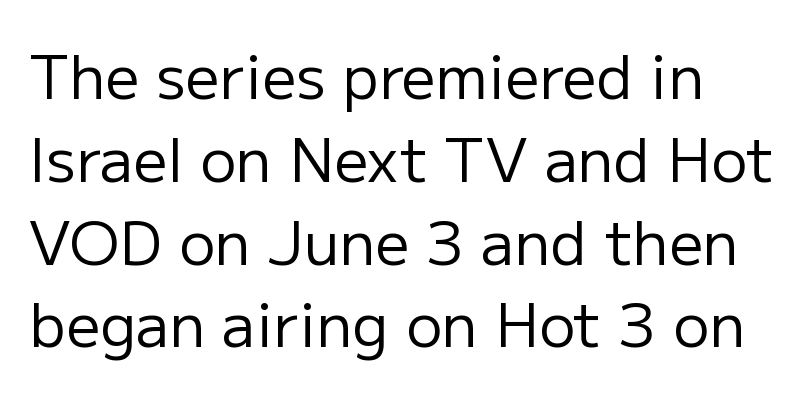
The image shows 60 px regular-weight sans-serif type, upright; set left-aligned, normal line spacing (1.38x), normal letter spacing, not underlined; low stroke contrast and a medium x-height.
